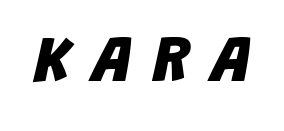
Q: Is the text bold? A: Yes.
Q: Is the typeface a serif or a sans-serif typeface? A: Sans-serif.
Q: Is the text underlined? A: No.
Q: Is the spacing between letters normal or unusually wide? A: Unusually wide.
Q: Width (condensed, normal, or wide)? A: Normal.
Q: Stroke contrast? A: Low.
Q: x-height? A: Large.
Q: Monospaced? A: No.
